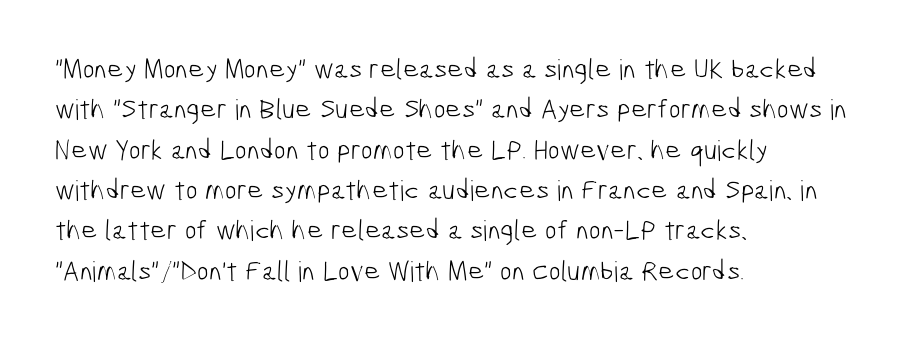
The image shows 28 px light, condensed sans-serif type; set left-aligned, normal line spacing (1.44x), normal letter spacing, not underlined; low stroke contrast and a medium x-height.
